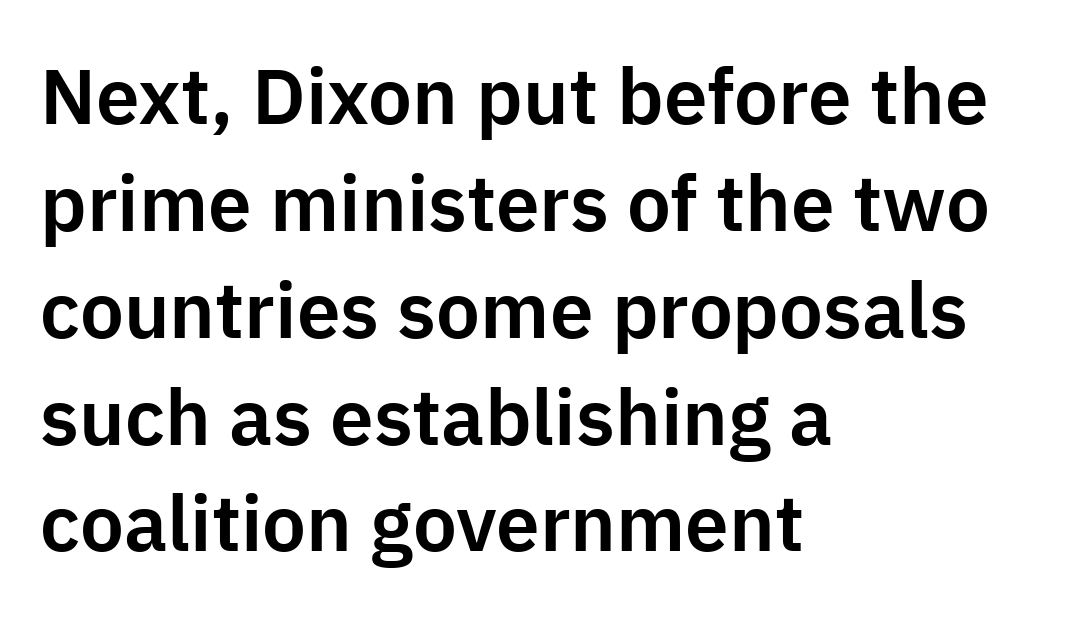
The image shows 78 px sans-serif type, upright; set left-aligned, normal line spacing (1.37x), normal letter spacing, not underlined; low stroke contrast and a medium x-height.
